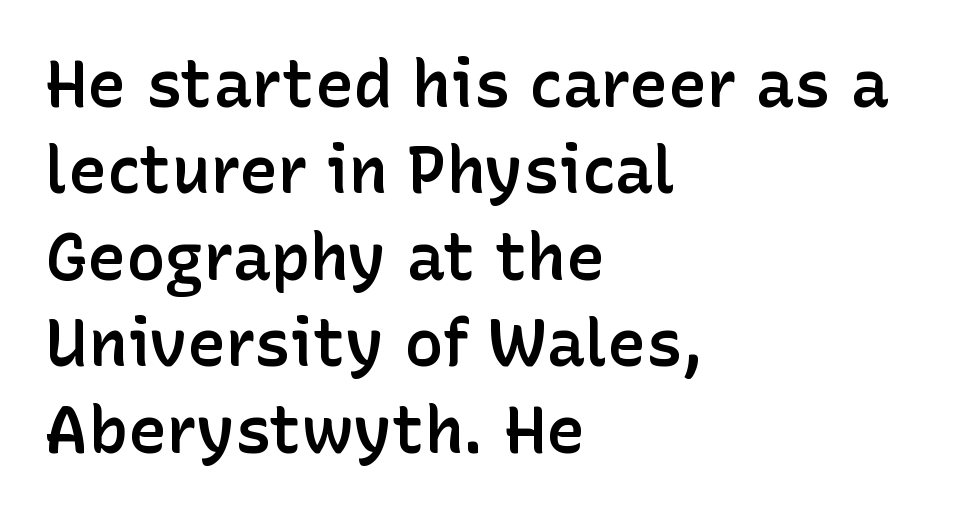
The horizontal fit of the characters is conventional and even. Here the designer chose a conventional face with non-uniform glyph widths. If you drew a ruler down the left edge, every line would touch it. Does the leading feel generous? No, just average. Observe the absence of serifs on each vertical stroke in this sample.
